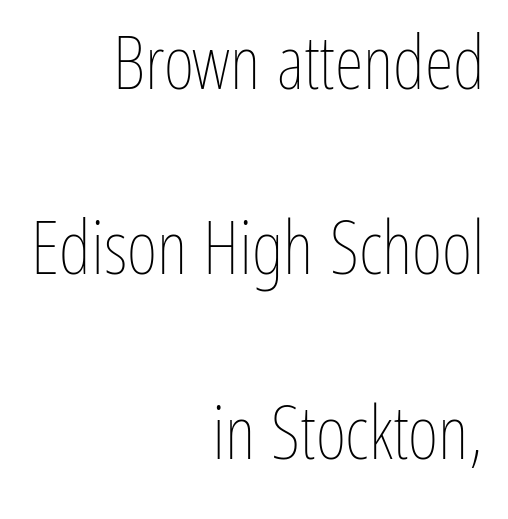
Students, observe: this is what heavily led, spacious text looks like. The type sits square on the baseline with zero lean. This sample uses plain, unmodified letter spacing. Varying glyph widths throughout — classic text-font behaviour. The passage shown is not underscored anywhere. Think standard paragraph weight, or any step lighter than that.
